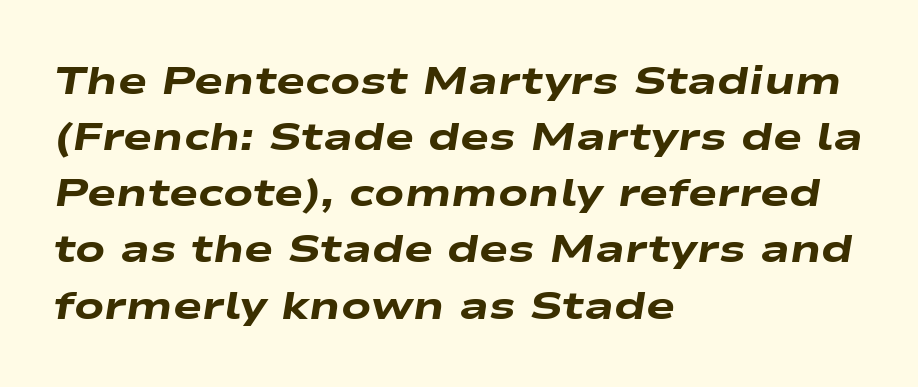
{"italic": "yes", "lean": "right", "slant_degrees": 9, "bold": "yes", "weight": "heavy", "width": "wide", "stroke_contrast": "low", "x_height": "medium", "monospaced": "no", "underline": "no", "align": "left", "line_spacing": "normal", "line_spacing_ratio": 1.44, "letter_spacing": "normal", "letter_spacing_em": 0.0, "glyph_px": 39}
